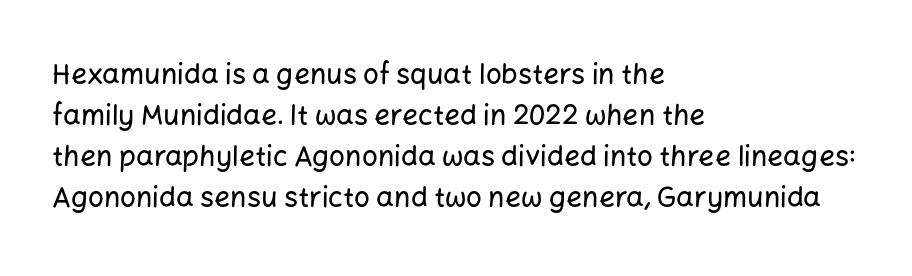
Q: Is the text italic (slanted)? A: No, it is upright.
Q: Is the typeface a serif or a sans-serif typeface? A: Sans-serif.
Q: Is the text underlined? A: No.
Q: How is the paragraph aligned? A: Left-aligned.
Q: Is the spacing between letters normal or unusually wide? A: Normal.
Q: Is the spacing between lines tight, normal or loose? A: Normal.
Q: Width (condensed, normal, or wide)? A: Normal.
Q: Stroke contrast? A: Low.
Q: x-height? A: Medium.
Q: Monospaced? A: No.
